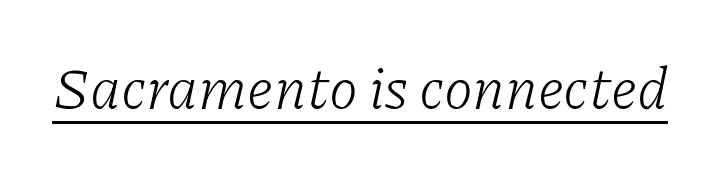
The image shows 59 px light serif type, italic (leaning right); set normal letter spacing, underlined; low stroke contrast and a medium x-height.
